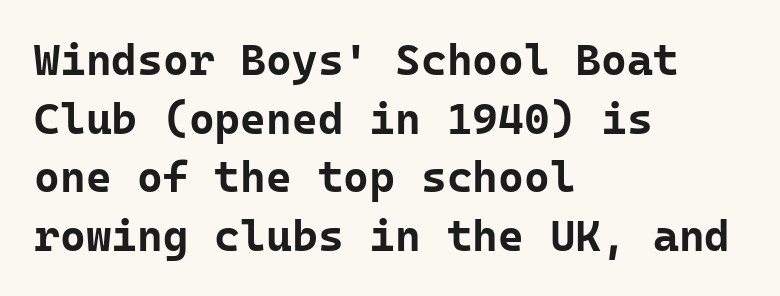
{"serif": "no", "italic": "no", "bold": "yes", "weight": "bold", "width": "normal", "stroke_contrast": "low", "x_height": "medium", "monospaced": "yes", "underline": "no", "align": "left", "line_spacing": "normal", "line_spacing_ratio": 1.33, "letter_spacing": "normal", "letter_spacing_em": 0.0, "glyph_px": 44}
